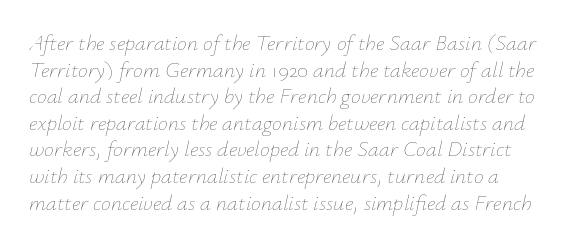
{"italic": "yes", "lean": "right", "slant_degrees": 12, "bold": "no", "underline": "no", "line_spacing_ratio": 1.21, "letter_spacing": "normal", "letter_spacing_em": 0.0, "glyph_px": 22}
